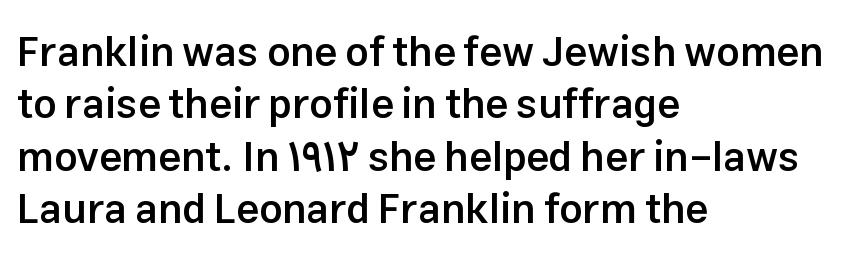
Q: Is the text bold? A: Semi-bold.
Q: Is the text italic (slanted)? A: No, it is upright.
Q: Is the typeface a serif or a sans-serif typeface? A: Sans-serif.
Q: Is the text underlined? A: No.
Q: How is the paragraph aligned? A: Left-aligned.
Q: Is the spacing between letters normal or unusually wide? A: Normal.
Q: Is the spacing between lines tight, normal or loose? A: Normal.
Q: Width (condensed, normal, or wide)? A: Normal.
Q: Stroke contrast? A: Low.
Q: x-height? A: Medium.
Q: Monospaced? A: No.
